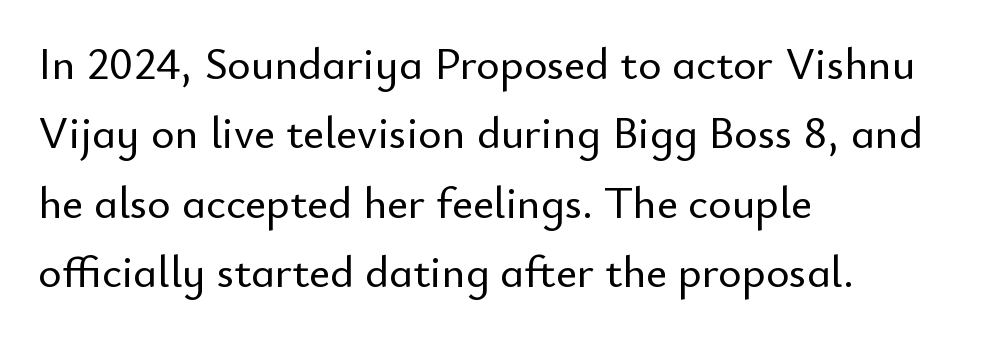
{"serif": "no", "italic": "no", "width": "normal", "stroke_contrast": "low", "x_height": "small", "monospaced": "no", "underline": "no", "align": "left", "line_spacing": "normal", "line_spacing_ratio": 1.54, "letter_spacing": "normal", "letter_spacing_em": 0.0, "glyph_px": 45}
